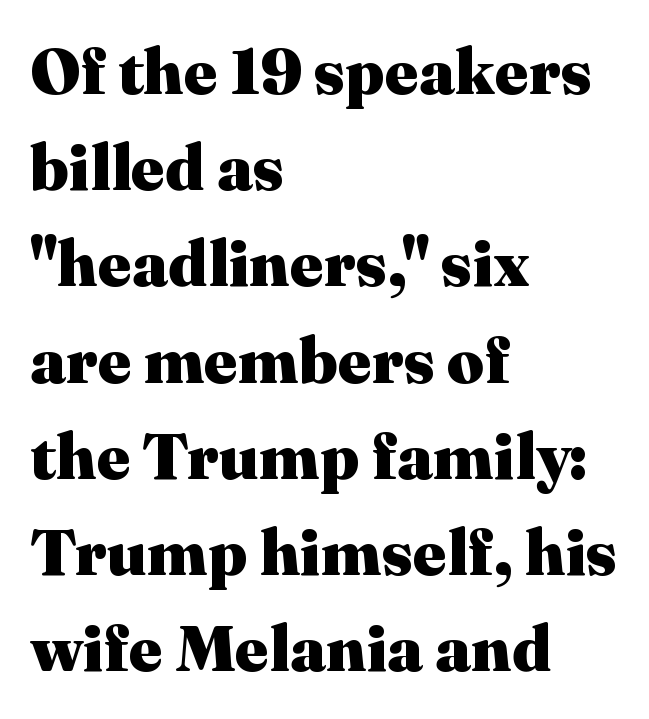
The space between consecutive lines is moderate. Letterform terminals end in serifs throughout the passage. The face used here has the dense, thick strokes of a bold. Layout note: lines flush left. The passage shown is typed in a proportional face where columns would drift. Decoration check: the copy has no underline.
